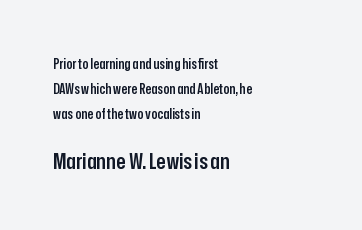
{"italic": "no", "bold": "semi", "underline": "no", "align": "left", "line_spacing_ratio": 1.77, "letter_spacing": "normal", "letter_spacing_em": 0.0, "larger_block": "second", "size_ratio": 1.57, "glyph_px": 22}
